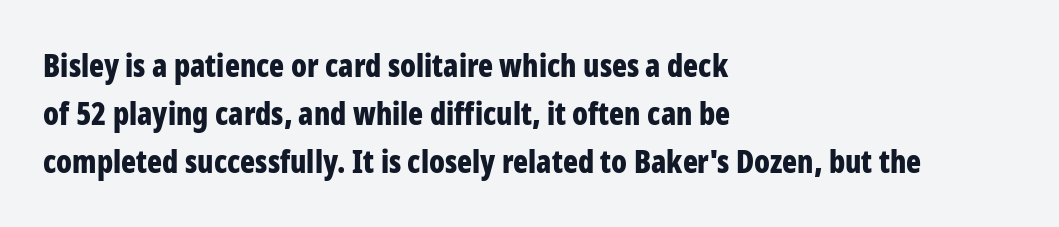
The image shows 31 px bold, condensed sans-serif type, upright; set left-aligned, normal line spacing (1.55x), normal letter spacing, not underlined; low stroke contrast and a medium x-height.
